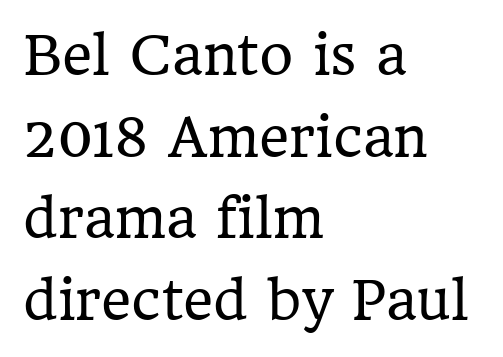
How would I describe the line gaps? Plain and ordinary. No italicization has been applied; the sample stays upright. Examine the stroke ends and you'll spot serifs. The text block is weighted toward the left margin, trailing off unevenly rightward. Rule under the text: the space is simply empty.
